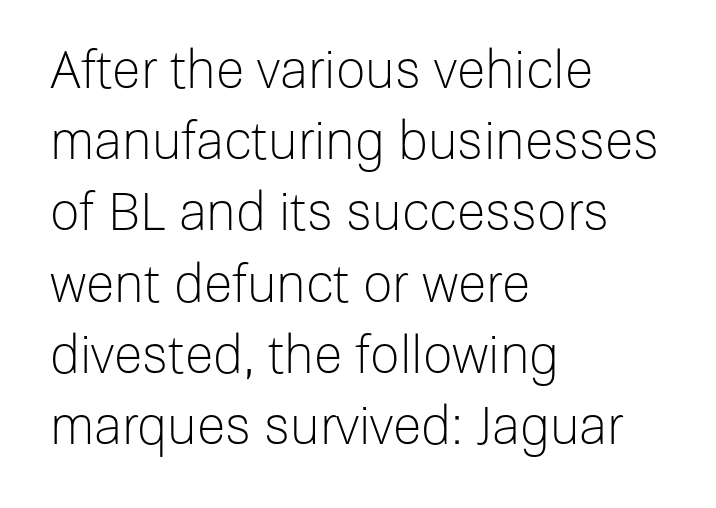
{"serif": "no", "italic": "no", "bold": "no", "weight": "light", "width": "normal", "stroke_contrast": "low", "x_height": "medium", "monospaced": "no", "underline": "no", "align": "left", "line_spacing": "normal", "line_spacing_ratio": 1.37, "letter_spacing": "normal", "letter_spacing_em": 0.0, "glyph_px": 52}
